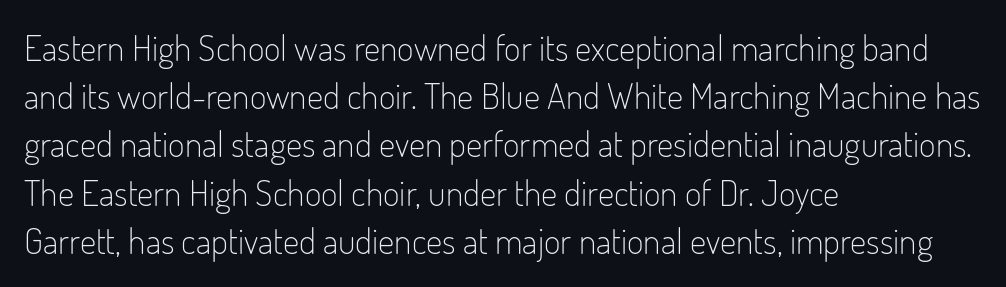
Stem width sits at or under what a default text font uses. Regarding serifs, this sample does without them. The type is set solid horizontally, with unmodified tracking. The rendering uses natural spacing where letterforms have individual widths.
